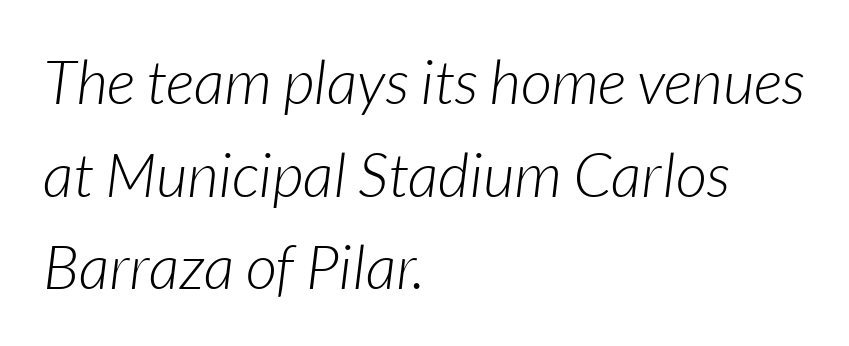
Q: Is the text bold? A: No.
Q: Is the text italic (slanted)? A: Yes, it leans right by about 7 degrees.
Q: Is the text underlined? A: No.
Q: How is the paragraph aligned? A: Left-aligned.
Q: Is the spacing between letters normal or unusually wide? A: Normal.
Q: Is the spacing between lines tight, normal or loose? A: Normal.
Q: Width (condensed, normal, or wide)? A: Normal.
Q: Stroke contrast? A: Low.
Q: x-height? A: Medium.
Q: Monospaced? A: No.
